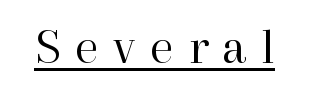
The image shows 52 px regular-weight serif type, upright; set unusually wide letter spacing (+0.28 em), underlined; high stroke contrast and a medium x-height.
